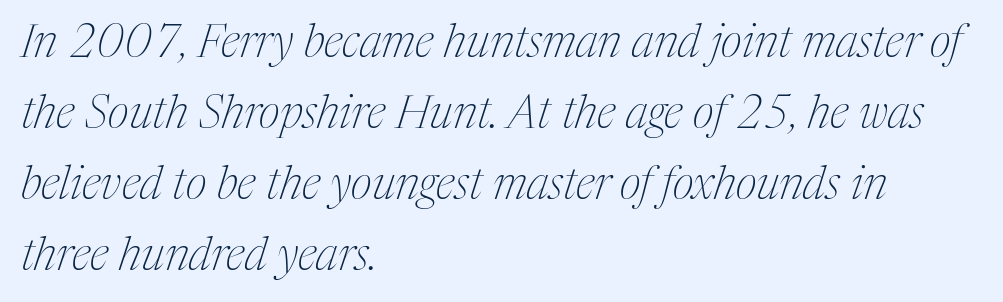
A quiet, ordinary-to-light weight characterises the typeface. Successive baselines arrive at the customary interval. Italic? Definitely — the glyphs are oblique. The letters advance in unequal steps, a hallmark of proportional type.
